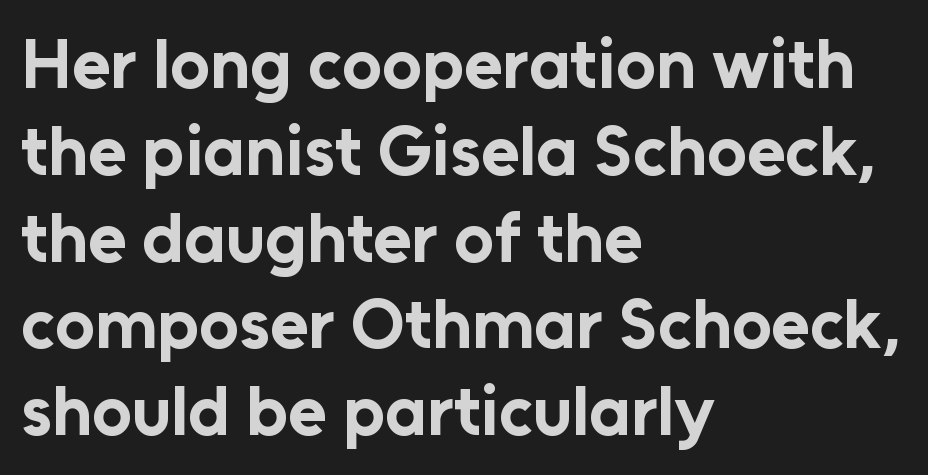
The image shows 70 px bold sans-serif type, upright; set left-aligned, line spacing 1.24x, normal letter spacing, not underlined; low stroke contrast and a medium x-height.
